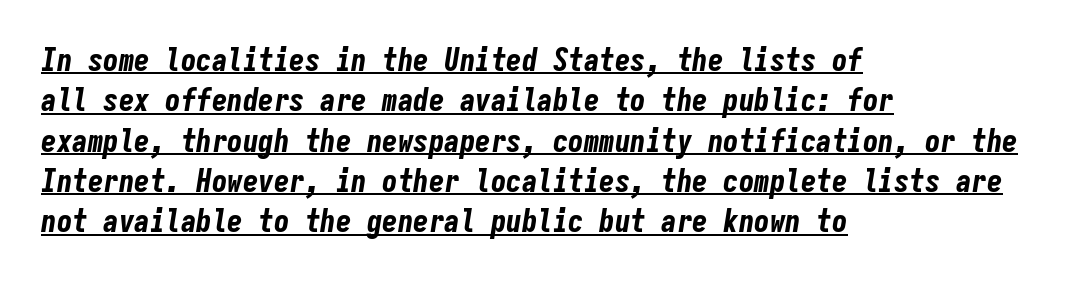
Q: Is the text bold? A: Yes.
Q: Is the text italic (slanted)? A: Yes, it leans right by about 9 degrees.
Q: Is the text underlined? A: Yes.
Q: How is the paragraph aligned? A: Left-aligned.
Q: Is the spacing between letters normal or unusually wide? A: Normal.
Q: Is the spacing between lines tight, normal or loose? A: Normal.
Q: Width (condensed, normal, or wide)? A: Condensed.
Q: Stroke contrast? A: Low.
Q: x-height? A: Medium.
Q: Monospaced? A: Yes.
